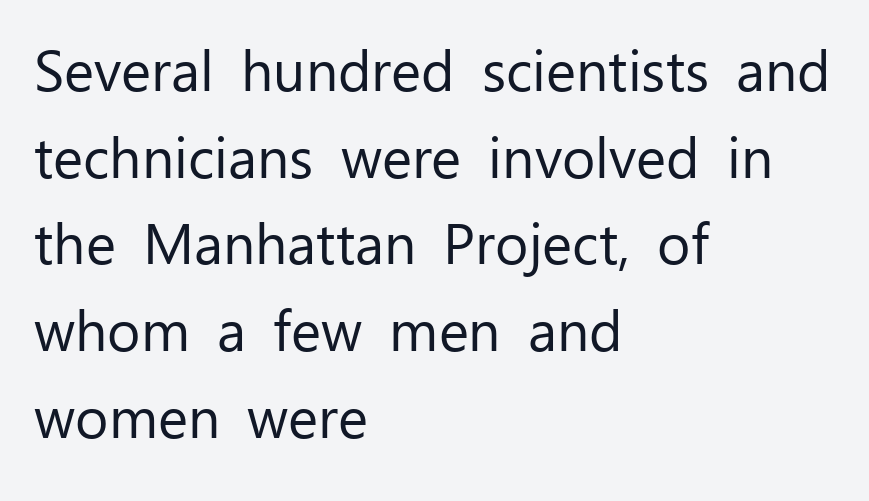
Q: Is the text bold? A: No.
Q: Is the text italic (slanted)? A: No, it is upright.
Q: Is the typeface a serif or a sans-serif typeface? A: Sans-serif.
Q: Is the text underlined? A: No.
Q: How is the paragraph aligned? A: Left-aligned.
Q: Is the spacing between letters normal or unusually wide? A: Normal.
Q: Is the spacing between lines tight, normal or loose? A: Normal.
Q: Width (condensed, normal, or wide)? A: Normal.
Q: Stroke contrast? A: Low.
Q: x-height? A: Medium.
Q: Monospaced? A: No.
